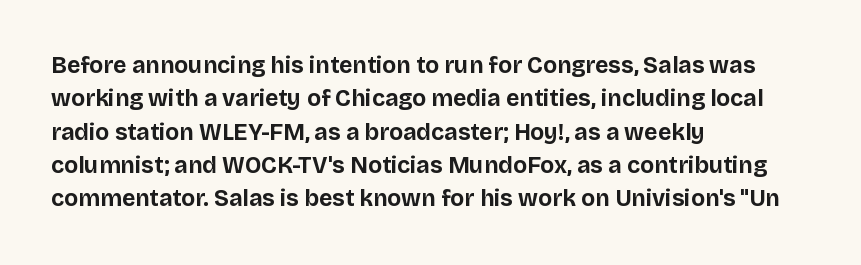
The image shows 23 px bold type, upright; set left-aligned, normal line spacing (1.45x), normal letter spacing, not underlined.
